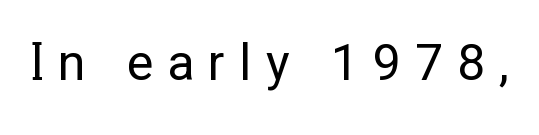
The image shows 50 px regular-weight sans-serif type, upright; set unusually wide letter spacing (+0.28 em), not underlined; low stroke contrast and a medium x-height.
